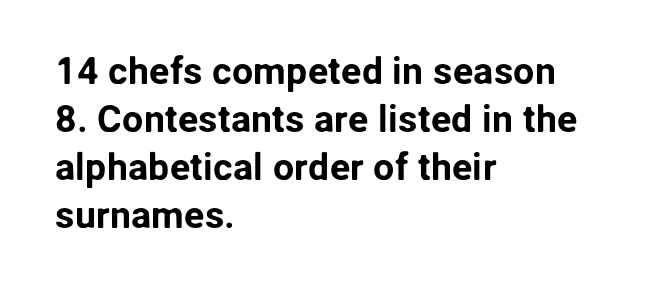
Q: Is the text italic (slanted)? A: No, it is upright.
Q: Is the typeface a serif or a sans-serif typeface? A: Sans-serif.
Q: Is the text underlined? A: No.
Q: How is the paragraph aligned? A: Left-aligned.
Q: Is the spacing between letters normal or unusually wide? A: Normal.
Q: Is the spacing between lines tight, normal or loose? A: Normal.
Q: Width (condensed, normal, or wide)? A: Normal.
Q: Stroke contrast? A: Low.
Q: x-height? A: Medium.
Q: Monospaced? A: No.
